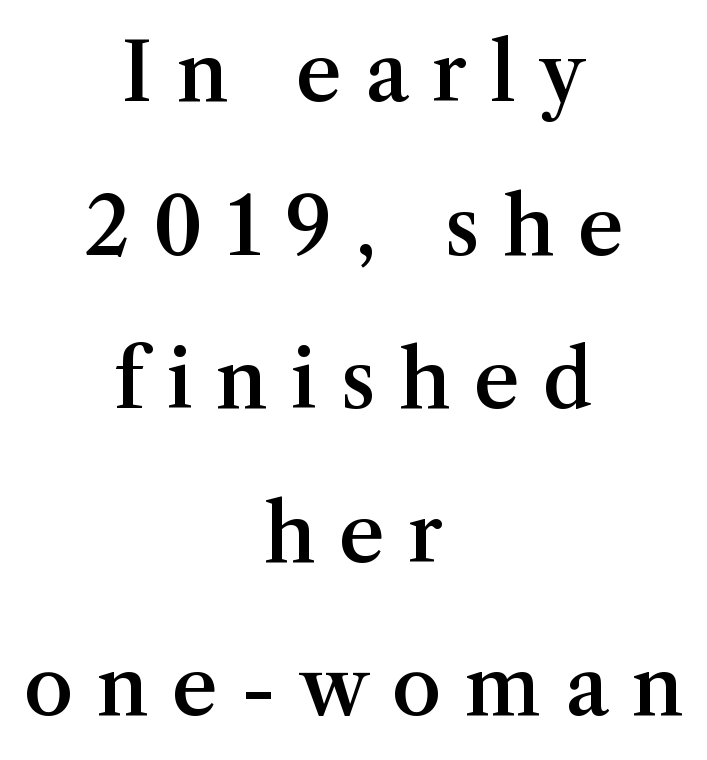
Q: Is the text bold? A: Semi-bold.
Q: Is the text italic (slanted)? A: No, it is upright.
Q: Is the typeface a serif or a sans-serif typeface? A: Serif.
Q: Is the text underlined? A: No.
Q: How is the paragraph aligned? A: Centered.
Q: Is the spacing between letters normal or unusually wide? A: Unusually wide.
Q: Is the spacing between lines tight, normal or loose? A: Loose.
Q: Width (condensed, normal, or wide)? A: Normal.
Q: Stroke contrast? A: Medium.
Q: x-height? A: Medium.
Q: Monospaced? A: No.
